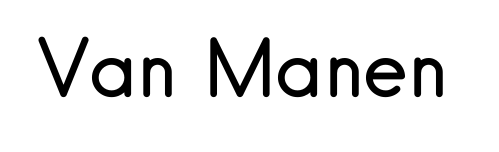
Q: Is the text bold? A: No.
Q: Is the text italic (slanted)? A: No, it is upright.
Q: Is the typeface a serif or a sans-serif typeface? A: Sans-serif.
Q: Is the text underlined? A: No.
Q: Is the spacing between letters normal or unusually wide? A: Normal.
Q: Width (condensed, normal, or wide)? A: Normal.
Q: Stroke contrast? A: Low.
Q: x-height? A: Small.
Q: Monospaced? A: No.
